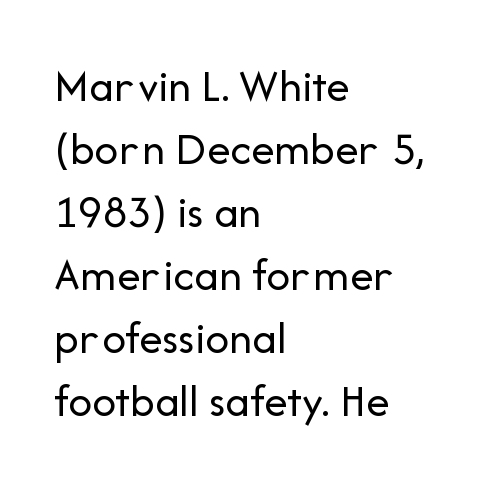
The typeface has the unassuming heft of standard copy or less. Horizontal bands of white between lines are of average thickness. This sample uses plain, unmodified letter spacing. Every row of glyphs begins at an identical x-position on the left.
